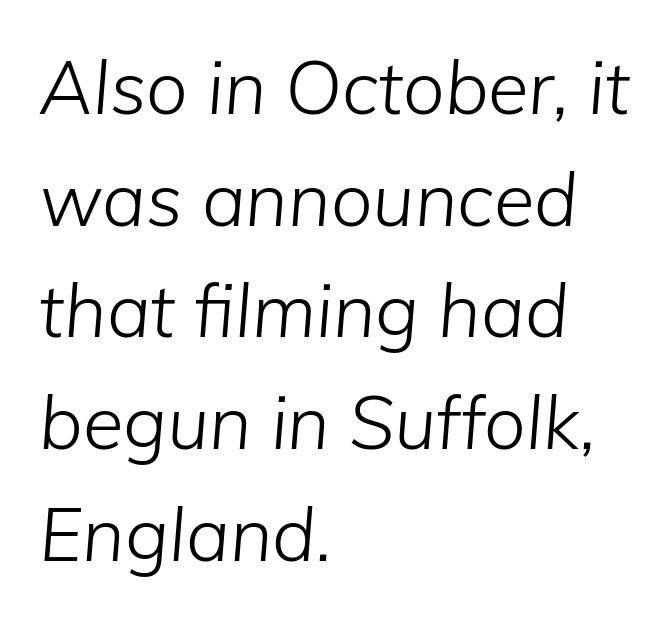
{"italic": "yes", "lean": "right", "slant_degrees": 5, "bold": "no", "weight": "light", "width": "normal", "stroke_contrast": "low", "x_height": "medium", "monospaced": "no", "underline": "no", "align": "left", "line_spacing": "normal", "line_spacing_ratio": 1.51, "letter_spacing": "normal", "letter_spacing_em": 0.0, "glyph_px": 74}
